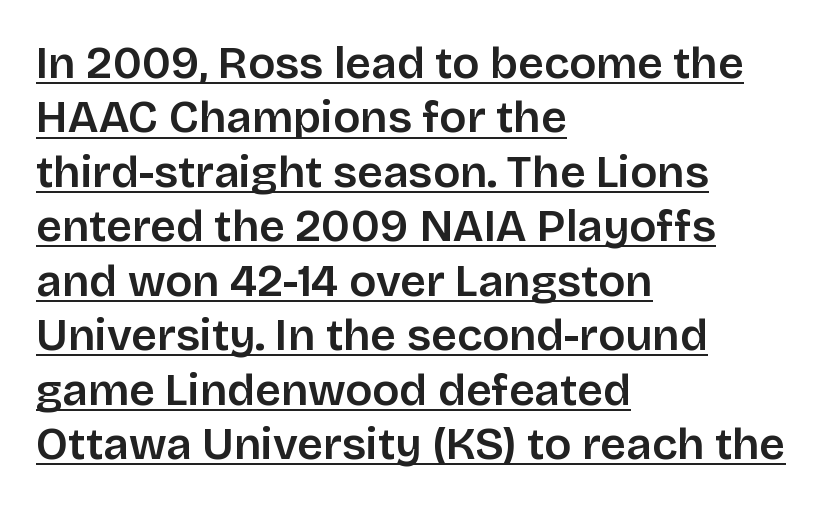
Notice how the passage keeps a crisp vertical edge on the left only. Compared with typical body copy, the letter spacing here is the same. I'd call this a sans setting — the letters go barefoot. A typographer would call this underscored text.
